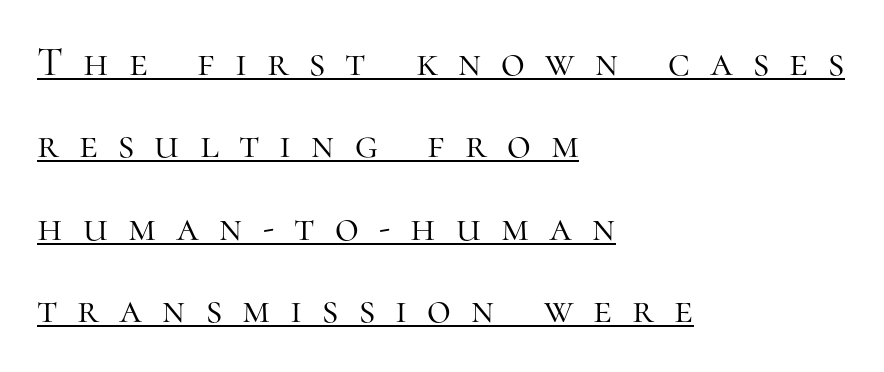
Stroke mass is kept to a normal reading level or below. Emphasis is given by a line drawn under the lettering. Short and long lines alike share a common starting point at left. Letterform terminals end in serifs throughout the passage. Each new line begins a long way beneath the previous one.
